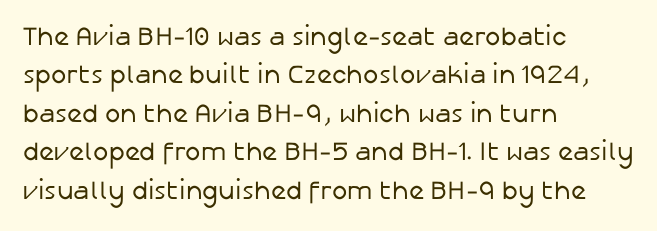
The image shows 26 px text type, upright; set left-aligned, normal line spacing (1.48x), normal letter spacing, not underlined.
